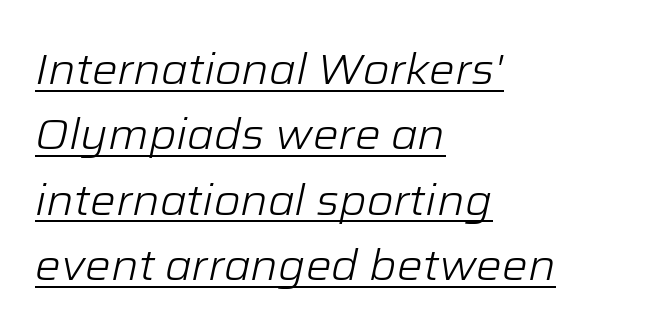
The image shows 43 px light type, italic (leaning right); set left-aligned, normal line spacing (1.52x), normal letter spacing, underlined; low stroke contrast and a medium x-height.
